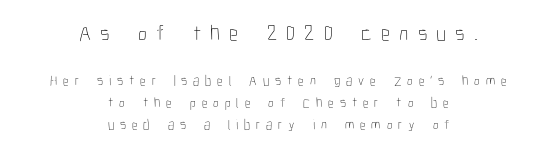
The image shows 22 px text type, upright; set centered, normal line spacing (1.54x), unusually wide letter spacing (+0.42 em), not underlined; the first (top) block is 1.57x larger.
